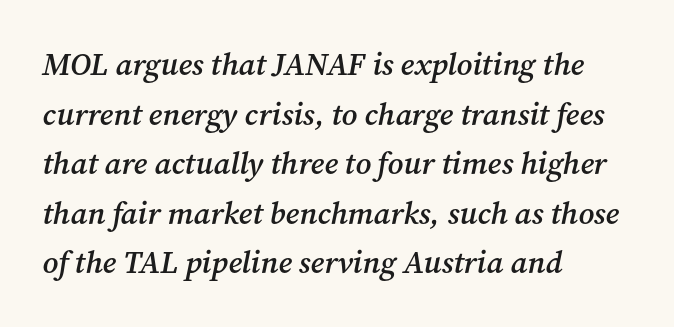
{"serif": "yes", "italic": "yes", "lean": "right", "slant_degrees": 12, "bold": "semi", "weight": "semibold", "width": "normal", "stroke_contrast": "medium", "x_height": "medium", "monospaced": "no", "underline": "no", "align": "left", "line_spacing": "normal", "line_spacing_ratio": 1.6, "letter_spacing": "normal", "letter_spacing_em": 0.0, "glyph_px": 31}
